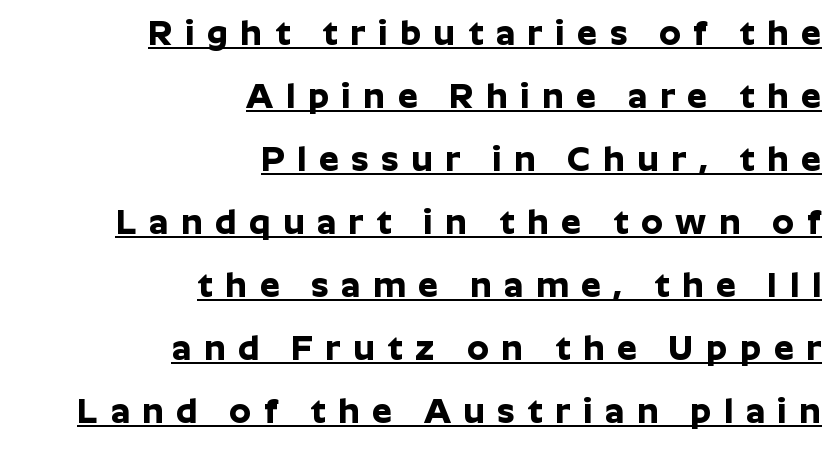
Looks like someone drew a line under every word here. Varying glyph widths throughout — classic text-font behaviour. Note: no serifs on the glyphs. Heavy-handed strokes throughout: this text is bold. Layout note: lines flush right. This is the regular roman posture of the typeface.
